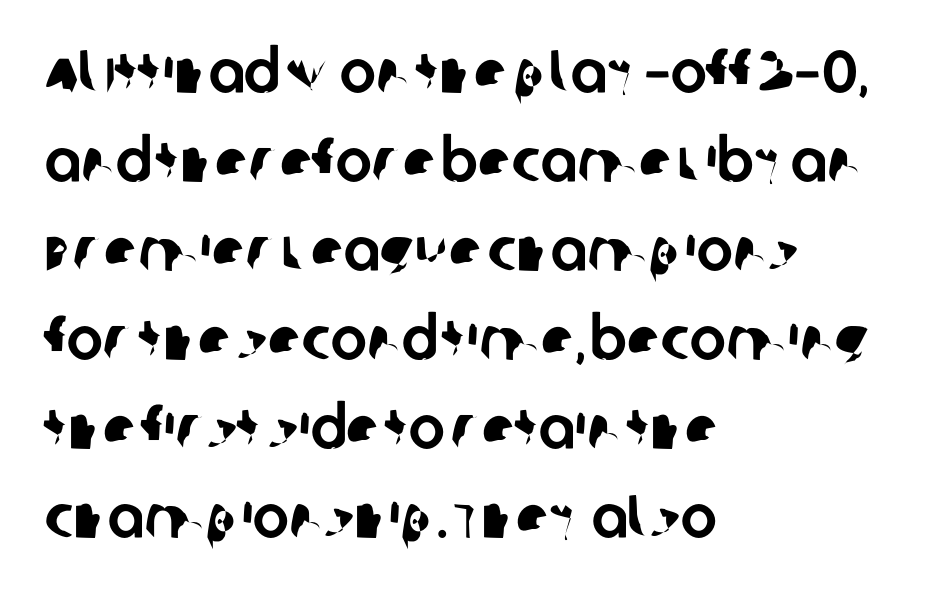
Q: Is the typeface a serif or a sans-serif typeface? A: Sans-serif.
Q: Is the text underlined? A: No.
Q: How is the paragraph aligned? A: Left-aligned.
Q: Is the spacing between letters normal or unusually wide? A: Normal.
Q: Is the spacing between lines tight, normal or loose? A: Normal.
Q: Width (condensed, normal, or wide)? A: Normal.
Q: Stroke contrast? A: Low.
Q: x-height? A: Large.
Q: Monospaced? A: No.
